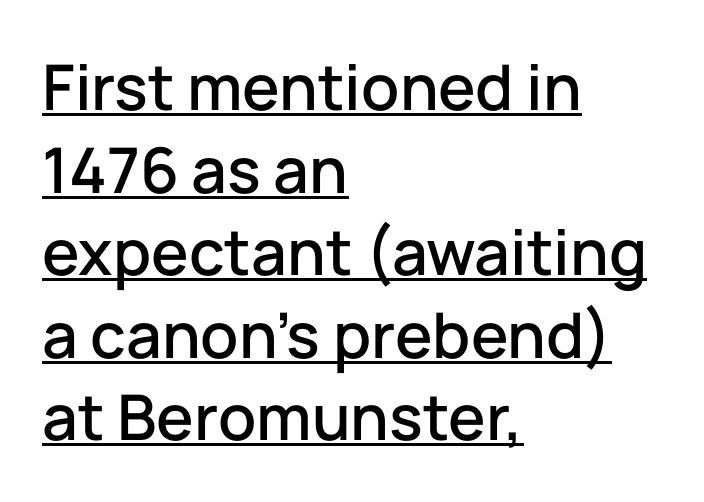
{"serif": "no", "italic": "no", "width": "normal", "stroke_contrast": "low", "x_height": "medium", "monospaced": "no", "underline": "yes", "align": "left", "line_spacing": "normal", "line_spacing_ratio": 1.31, "letter_spacing": "normal", "letter_spacing_em": 0.0, "glyph_px": 63}
